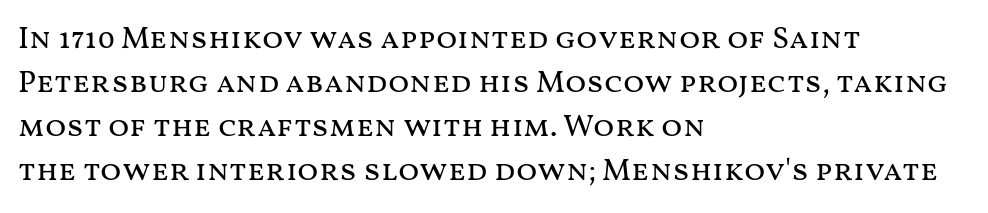
Q: Is the text bold? A: No.
Q: Is the text italic (slanted)? A: No, it is upright.
Q: Is the text underlined? A: No.
Q: How is the paragraph aligned? A: Left-aligned.
Q: Is the spacing between letters normal or unusually wide? A: Normal.
Q: Is the spacing between lines tight, normal or loose? A: Normal.
Q: Width (condensed, normal, or wide)? A: Wide.
Q: Stroke contrast? A: Medium.
Q: x-height? A: Medium.
Q: Monospaced? A: No.
